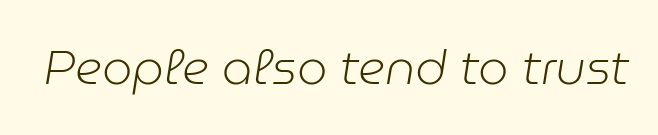
The image shows 48 px light type, italic (leaning right); set normal letter spacing, not underlined; low stroke contrast and a medium x-height.
